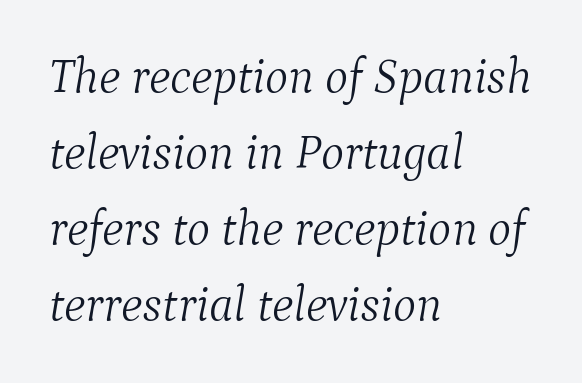
The image shows 49 px light serif type, italic (leaning right); set left-aligned, normal line spacing (1.55x), normal letter spacing, not underlined; medium stroke contrast and a medium x-height.
